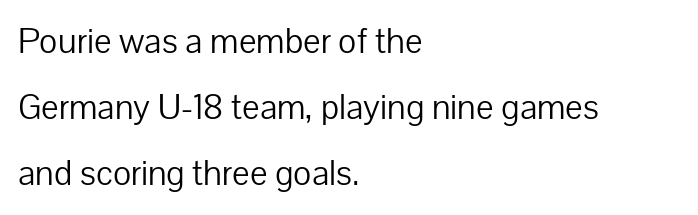
The image shows 35 px light sans-serif type, upright; set left-aligned, line spacing 1.89x, normal letter spacing, not underlined; low stroke contrast and a medium x-height.
